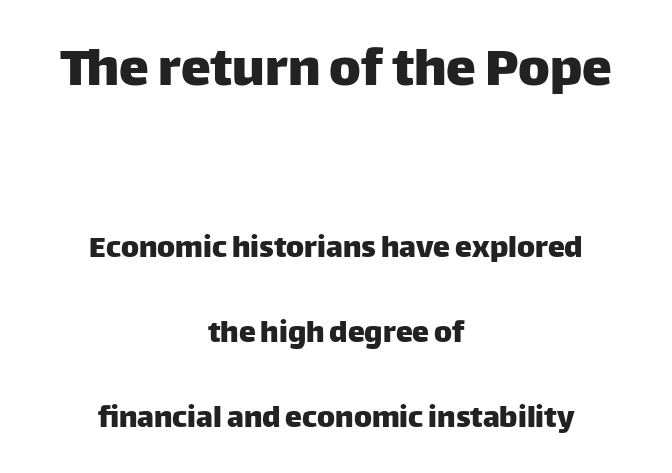
The image shows 60 px sans-serif type, upright; set centered, loose line spacing (2.49x), normal letter spacing, not underlined; the first (top) block is 1.76x larger; low stroke contrast and a large x-height.
